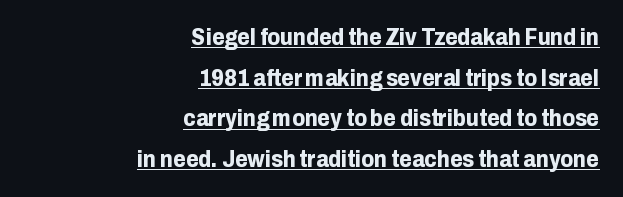
Q: Is the text bold? A: Yes.
Q: Is the text italic (slanted)? A: No, it is upright.
Q: Is the text underlined? A: Yes.
Q: How is the paragraph aligned? A: Right-aligned.
Q: Is the spacing between letters normal or unusually wide? A: Normal.
